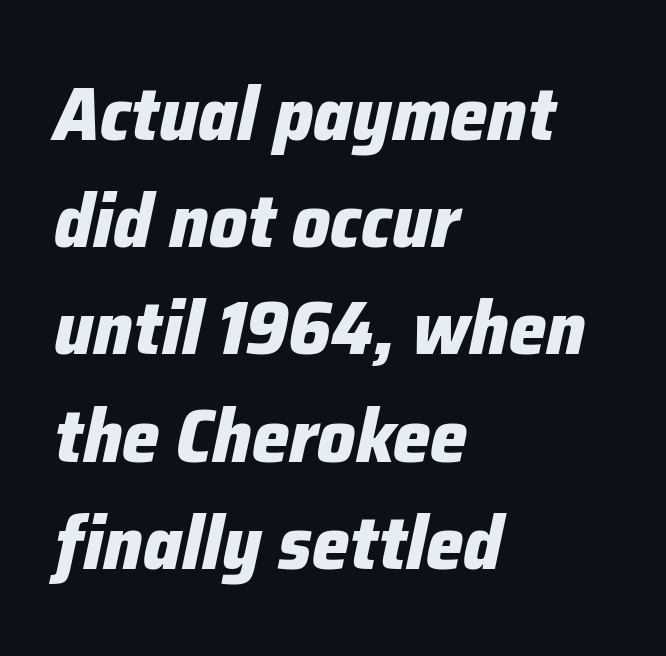
These lines keep a tight, regular rhythm from letter to letter. The words here are not underlined. The line-height multiplier appears to be the usual default. Italic? Definitely — the glyphs are oblique. A typesetter would call this proportional, since set widths differ per character. Is the type bold? Yes — the strokes are clearly thick and heavy.
